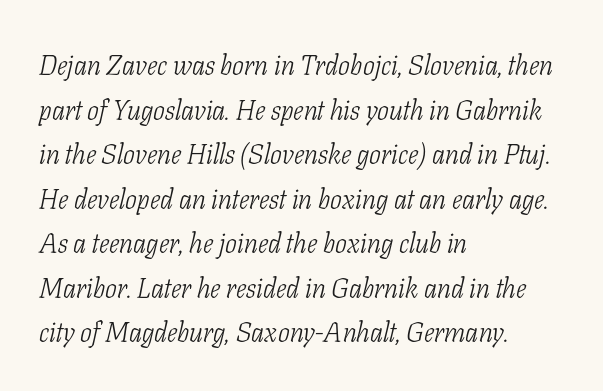
Q: Is the text bold? A: No.
Q: Is the text italic (slanted)? A: Yes, it leans right by about 11 degrees.
Q: Is the typeface a serif or a sans-serif typeface? A: Serif.
Q: Is the text underlined? A: No.
Q: How is the paragraph aligned? A: Left-aligned.
Q: Is the spacing between letters normal or unusually wide? A: Normal.
Q: Is the spacing between lines tight, normal or loose? A: Normal.
Q: Width (condensed, normal, or wide)? A: Condensed.
Q: Stroke contrast? A: Low.
Q: x-height? A: Medium.
Q: Monospaced? A: No.
